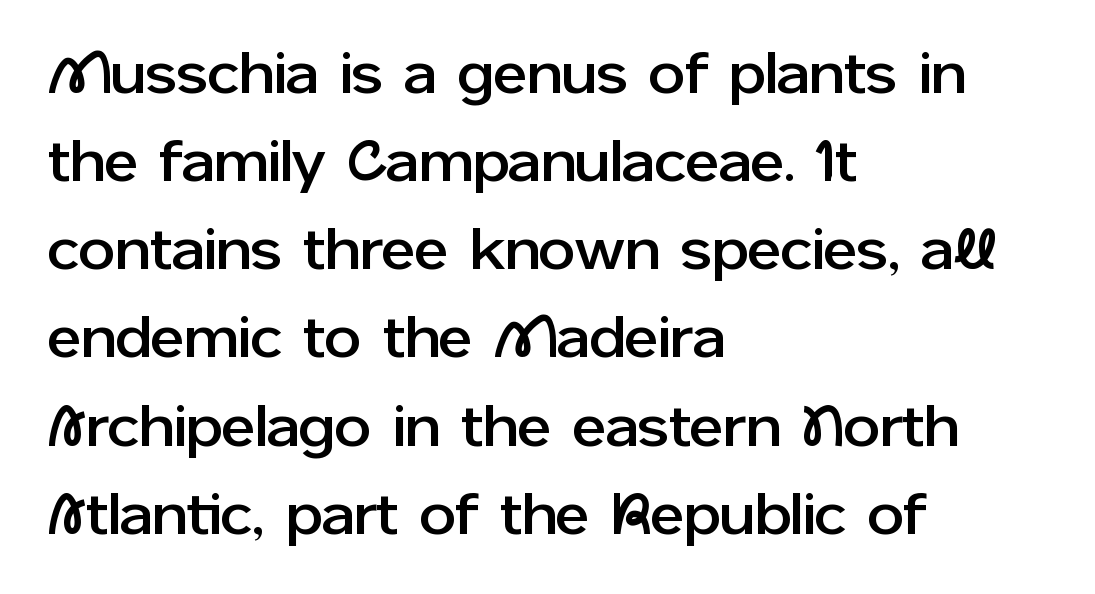
{"serif": "no", "italic": "no", "width": "normal", "stroke_contrast": "low", "x_height": "medium", "monospaced": "no", "underline": "no", "align": "left", "line_spacing": "normal", "line_spacing_ratio": 1.52, "letter_spacing": "normal", "letter_spacing_em": 0.0, "glyph_px": 58}
